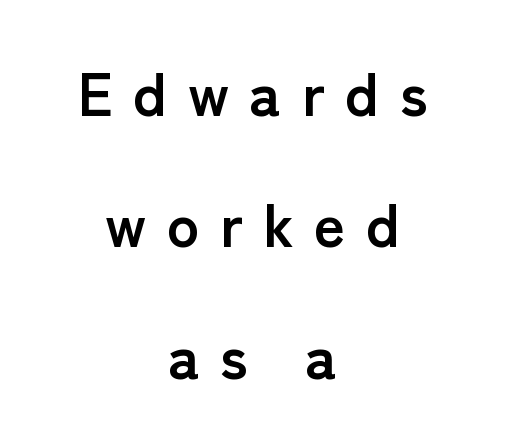
Q: Is the text bold? A: Yes.
Q: Is the text italic (slanted)? A: No, it is upright.
Q: Is the typeface a serif or a sans-serif typeface? A: Sans-serif.
Q: Is the text underlined? A: No.
Q: How is the paragraph aligned? A: Centered.
Q: Is the spacing between letters normal or unusually wide? A: Unusually wide.
Q: Is the spacing between lines tight, normal or loose? A: Loose.
Q: Width (condensed, normal, or wide)? A: Normal.
Q: Stroke contrast? A: Low.
Q: x-height? A: Medium.
Q: Monospaced? A: No.
